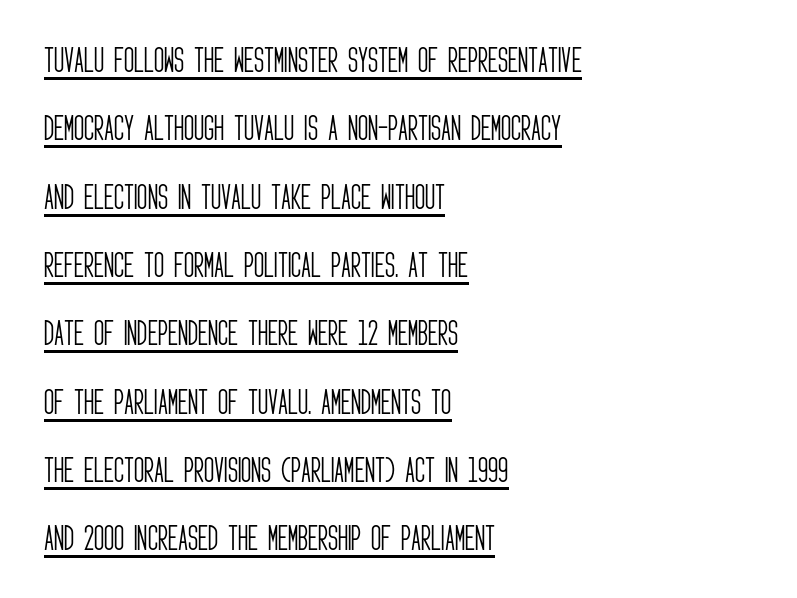
The image shows 28 px light, condensed sans-serif type, upright; set left-aligned, loose line spacing (2.44x), normal letter spacing, underlined; low stroke contrast and a large x-height.
